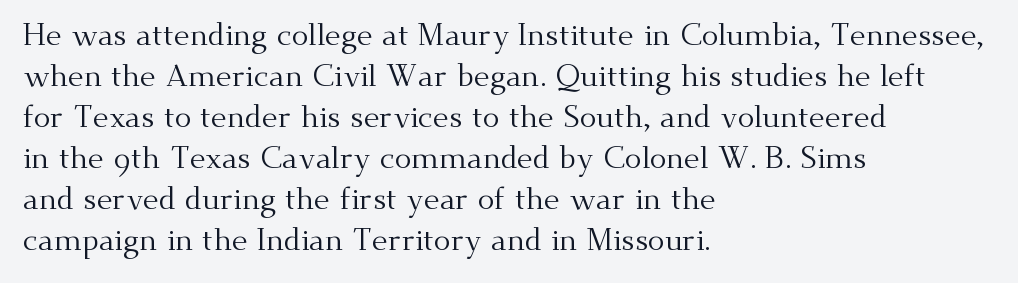
The image shows 31 px regular-weight serif type, upright; set left-aligned, normal line spacing (1.32x), normal letter spacing, not underlined; medium stroke contrast and a small x-height.
